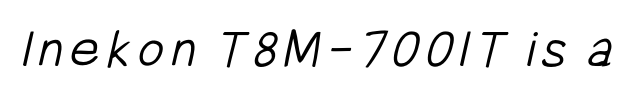
The image shows 57 px light, condensed sans-serif type; set not underlined; low stroke contrast and a medium x-height.
